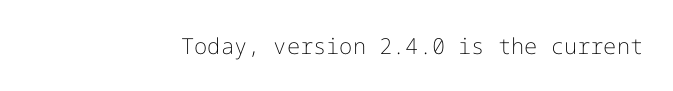
{"italic": "no", "bold": "no", "underline": "no", "letter_spacing": "normal", "letter_spacing_em": 0.0, "glyph_px": 22}
